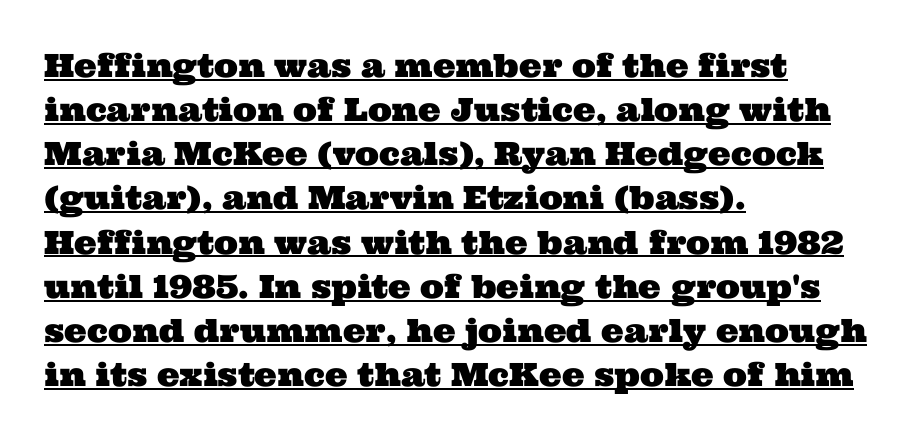
You could not count columns in this text — the font is proportionally spaced. One glance says typical: line gaps are just what's usual. Line beginnings align vertically; line endings do not. Look at the tracking — it's just the regular setting, nothing added. The rendering shows small feet on the letterforms — a serif design. Beneath each row of characters lies a ruled line.
